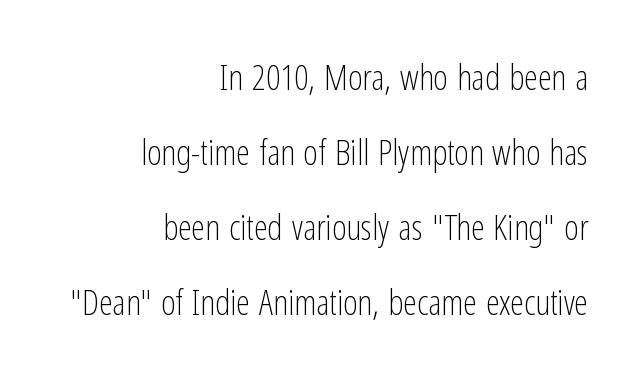
The image shows 35 px light, condensed sans-serif type, upright; set right-aligned, loose line spacing (2.14x), normal letter spacing, not underlined; low stroke contrast and a medium x-height.
